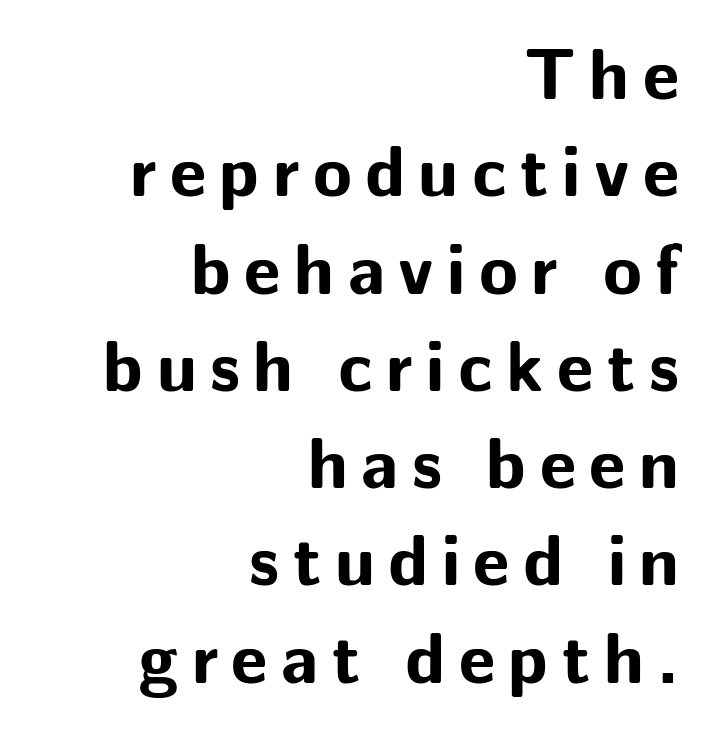
Vertical strokes here are truly vertical. What kind of face is this? One without serifs — a sans. The passage shown is not underscored anywhere. Each new line begins a customary step beneath the previous one. The paragraph shown leans on its right margin. On the weight axis this lands at bold, roughly 700.
